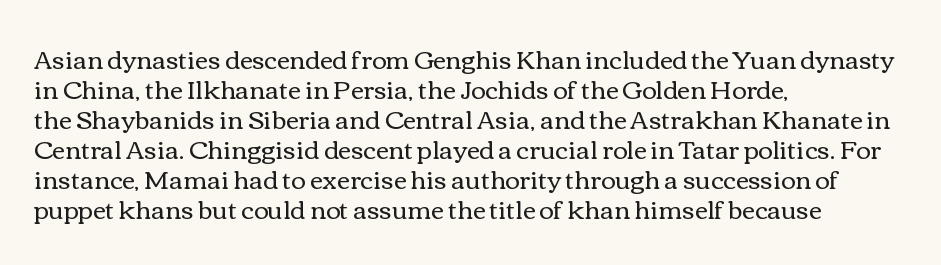
The image shows 25 px text type, upright; set left-aligned, line spacing 1.2x, normal letter spacing, not underlined.
